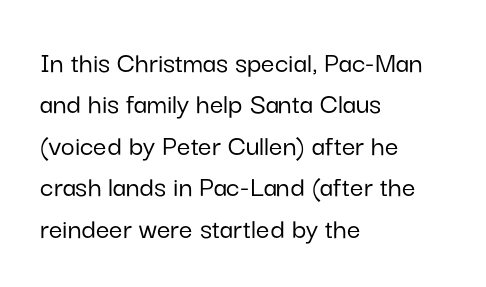
The image shows 30 px sans-serif type, upright; set left-aligned, normal line spacing (1.38x), normal letter spacing, not underlined; low stroke contrast and a medium x-height.
